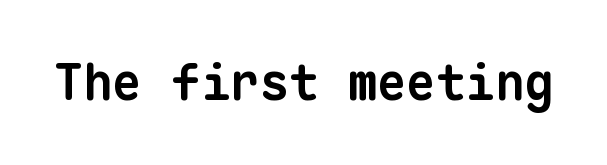
The image shows 49 px bold sans-serif type, monospaced; set normal letter spacing, not underlined; low stroke contrast and a medium x-height.
